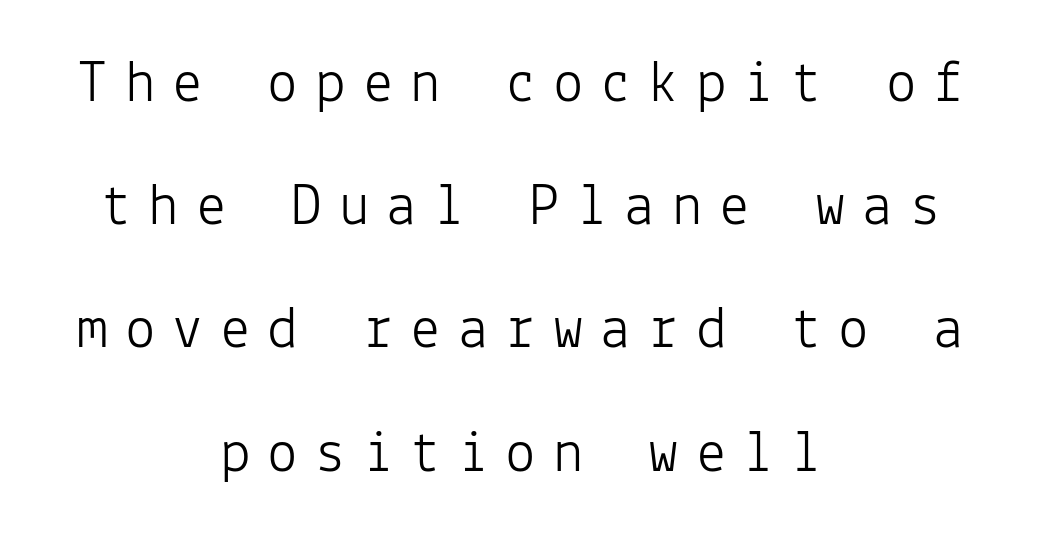
{"serif": "no", "italic": "no", "bold": "no", "weight": "light", "width": "normal", "stroke_contrast": "low", "x_height": "medium", "monospaced": "yes", "underline": "no", "align": "center", "line_spacing": "loose", "line_spacing_ratio": 2.02, "letter_spacing": "wide", "letter_spacing_em": 0.28, "glyph_px": 61}
